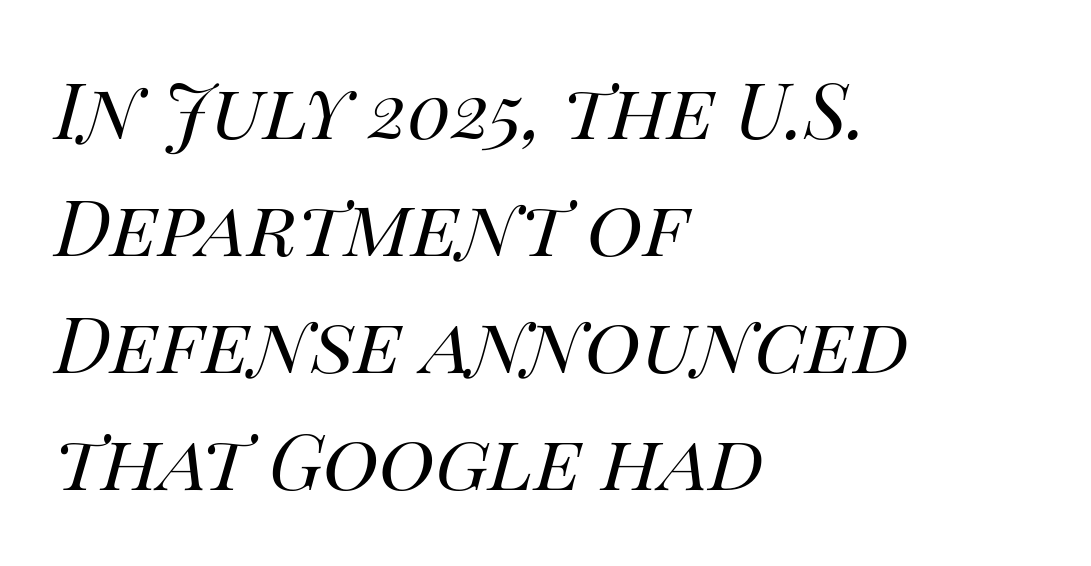
The image shows 77 px regular-weight type, italic (leaning right); set left-aligned, normal line spacing (1.52x), normal letter spacing, not underlined; high stroke contrast and a large x-height.
